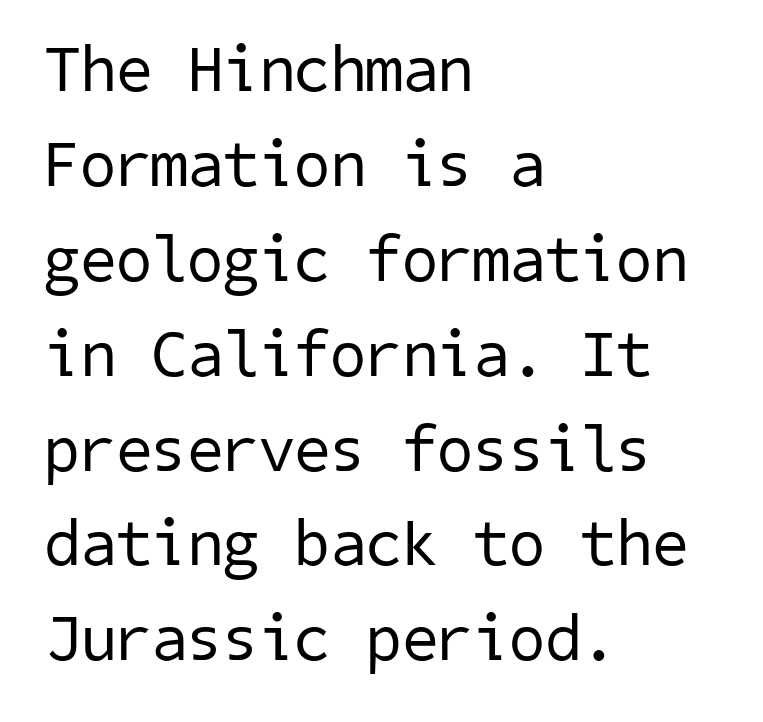
Observe the absence of serifs on each vertical stroke in this sample. What stands out about the letter spacing? Nothing — it is the standard amount. The rendering uses a moderate line-height, typical for paragraphs. Type without underlining. The rag falls on the right side of this text block.
